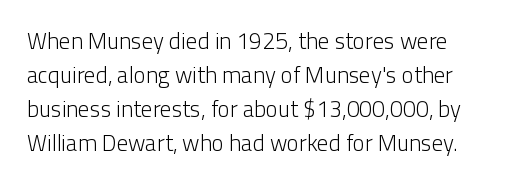
{"italic": "no", "bold": "no", "underline": "no", "line_spacing": "normal", "line_spacing_ratio": 1.48, "letter_spacing": "normal", "letter_spacing_em": 0.0, "glyph_px": 23}
